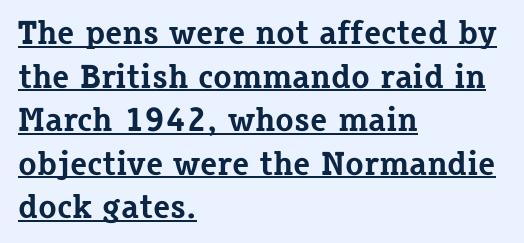
{"serif": "yes", "italic": "no", "bold": "yes", "weight": "bold", "width": "normal", "stroke_contrast": "low", "x_height": "medium", "monospaced": "no", "underline": "yes", "align": "left", "line_spacing": "normal", "line_spacing_ratio": 1.28, "letter_spacing": "normal", "letter_spacing_em": 0.0, "glyph_px": 34}
